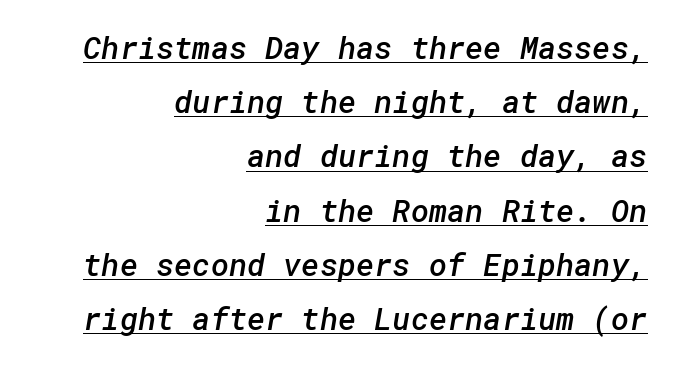
Q: Is the text bold? A: Semi-bold.
Q: Is the typeface a serif or a sans-serif typeface? A: Sans-serif.
Q: Is the text underlined? A: Yes.
Q: How is the paragraph aligned? A: Right-aligned.
Q: Is the spacing between letters normal or unusually wide? A: Normal.
Q: Width (condensed, normal, or wide)? A: Normal.
Q: Stroke contrast? A: Low.
Q: x-height? A: Medium.
